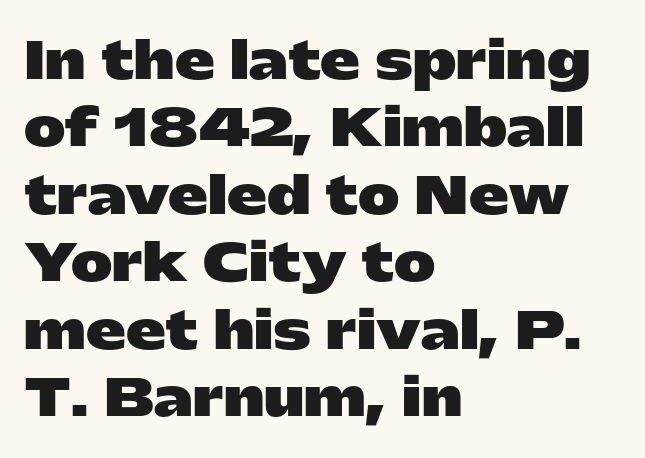
Just letters on the line, the space beneath them empty. This is heavy type, rendered in bold. Quick note: interline space is typical. Tracking here is standard; glyphs follow each other at the usual distance.
